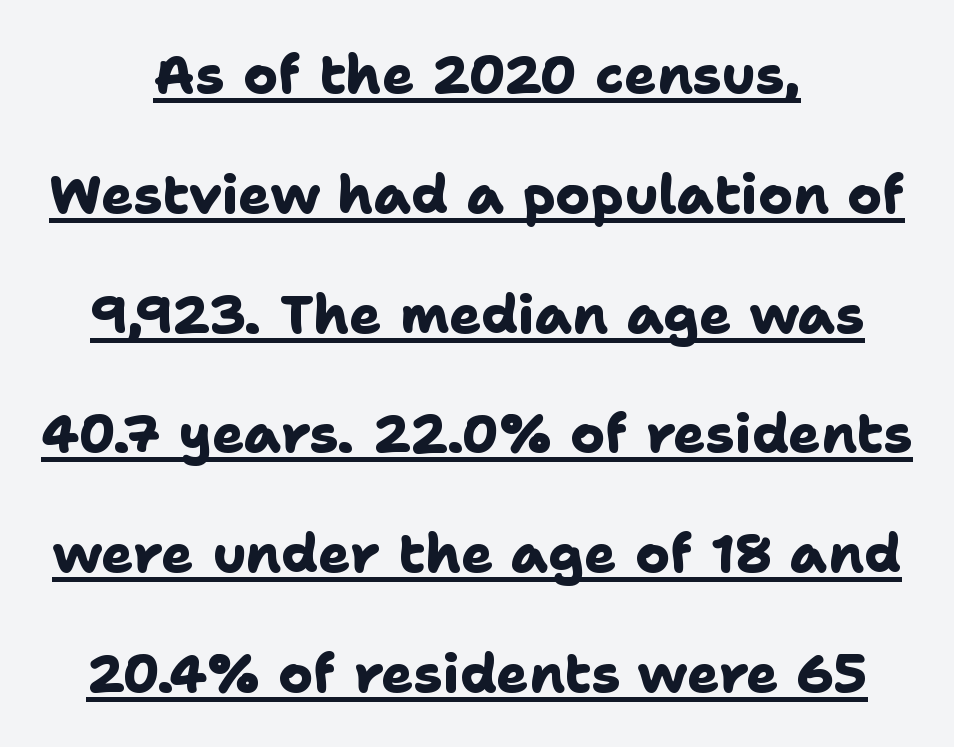
These lines carry a lot of weight — the face is fully bold. You could call the tracking neutral — neither tight nor loose. The glyphs in this specimen are sans serif. Regarding leading, the lines here are spaced well apart. The passage shown is typed in a proportional face where columns would drift. Underlining? Definitely there.
